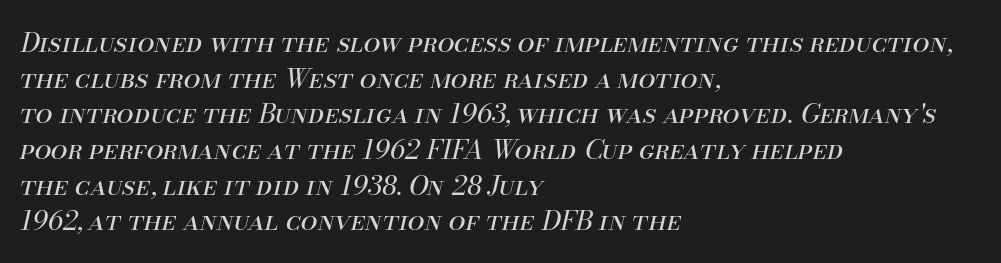
The image shows 27 px text type, italic (leaning right); set left-aligned, normal line spacing (1.32x), normal letter spacing, not underlined.
